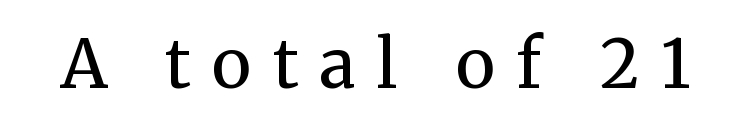
The image shows 67 px regular-weight serif type, upright; set unusually wide letter spacing (+0.32 em), not underlined; medium stroke contrast and a medium x-height.
